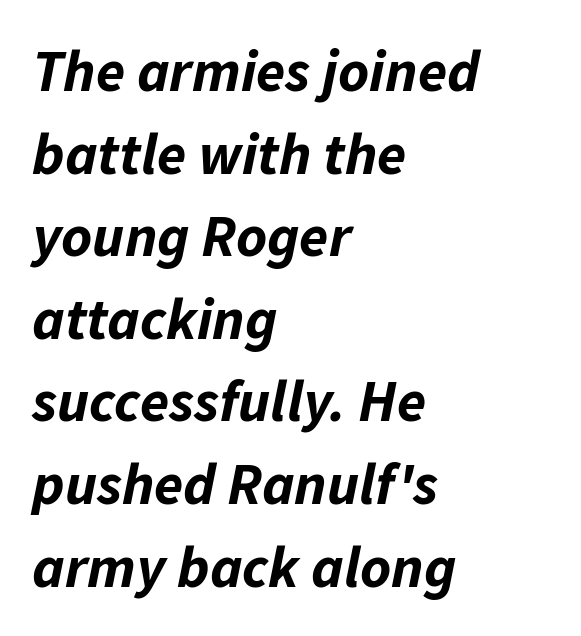
The image shows 59 px bold type, italic (leaning right); set left-aligned, normal line spacing (1.4x), normal letter spacing, not underlined; low stroke contrast and a medium x-height.
